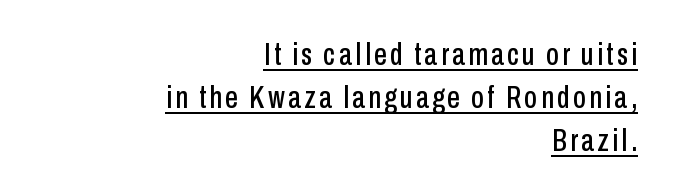
{"serif": "no", "italic": "no", "width": "condensed", "stroke_contrast": "low", "x_height": "medium", "monospaced": "no", "underline": "yes", "align": "right", "line_spacing": "normal", "line_spacing_ratio": 1.34, "glyph_px": 32}
